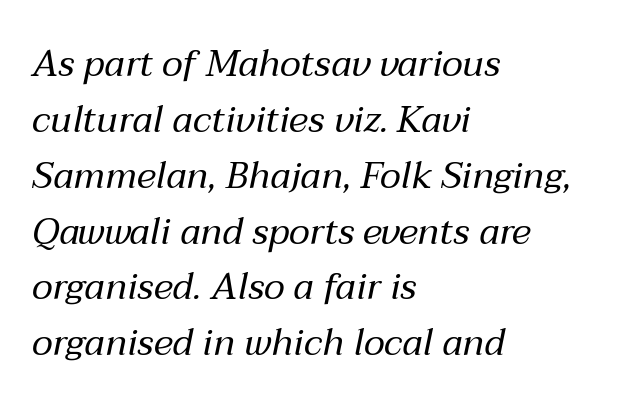
Q: Is the text bold? A: No.
Q: Is the text italic (slanted)? A: Yes, it leans right by about 12 degrees.
Q: Is the text underlined? A: No.
Q: How is the paragraph aligned? A: Left-aligned.
Q: Is the spacing between letters normal or unusually wide? A: Normal.
Q: Is the spacing between lines tight, normal or loose? A: Normal.
Q: Width (condensed, normal, or wide)? A: Normal.
Q: Stroke contrast? A: Medium.
Q: x-height? A: Medium.
Q: Monospaced? A: No.
